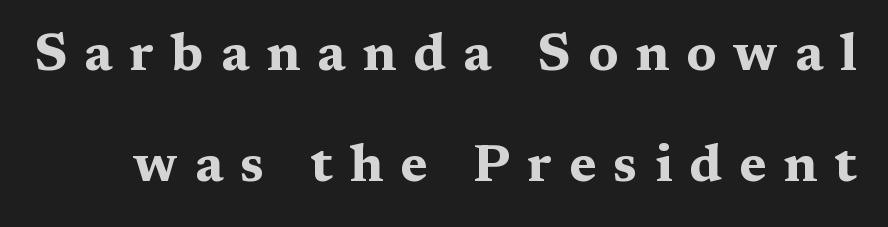
Character widths vary here, with narrow letters taking less room than wide ones. In terms of weight, the rendering is a true, heavy bold. Decoration check: the copy has no underline. Short note: letters widely spaced.
